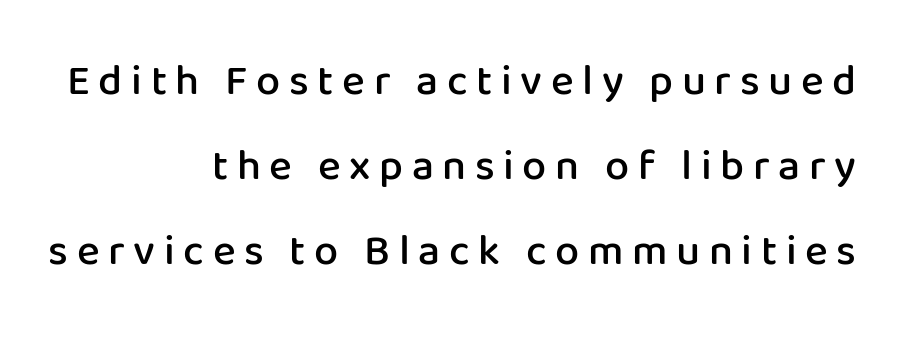
Where is the straight margin? On the right. Is there any slant? The stems are plumb. The face used here is a sans, in the tradition of grotesques and geometrics. The line-height multiplier appears high, well above default. Weight: semibold (demi).
